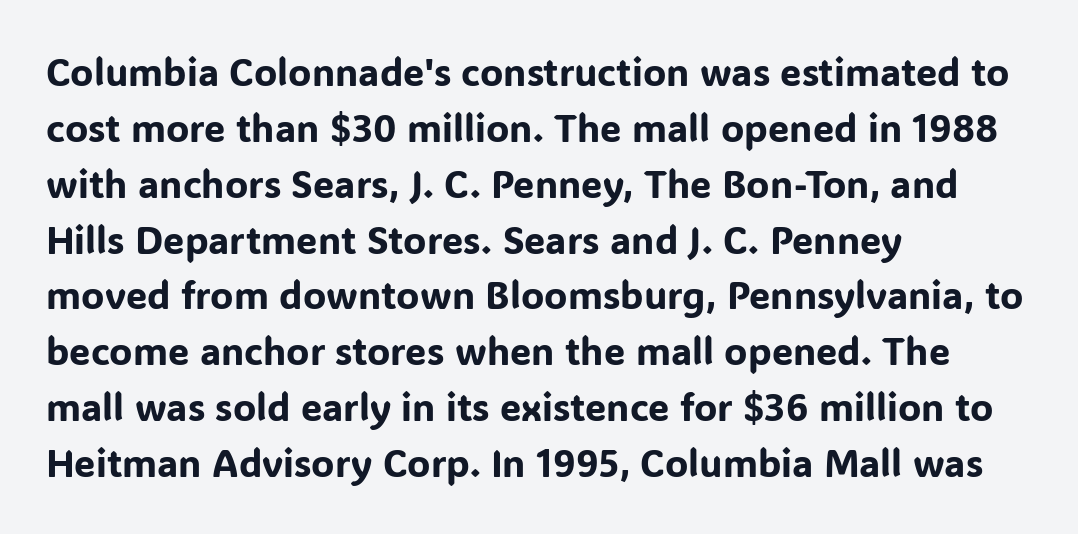
{"serif": "no", "italic": "no", "width": "normal", "stroke_contrast": "low", "x_height": "medium", "monospaced": "no", "underline": "no", "align": "left", "line_spacing": "normal", "line_spacing_ratio": 1.47, "letter_spacing": "normal", "letter_spacing_em": 0.0, "glyph_px": 38}
